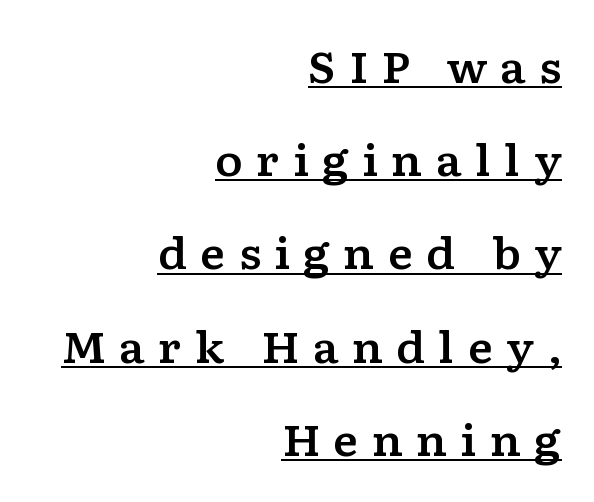
The image shows 42 px wide serif type, upright; set right-aligned, loose line spacing (2.22x), unusually wide letter spacing (+0.31 em), underlined; low stroke contrast and a medium x-height.
